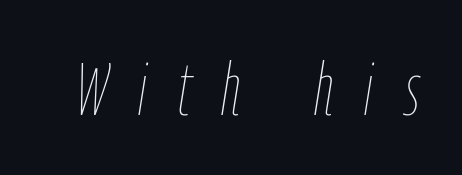
{"italic": "yes", "lean": "right", "slant_degrees": 9, "bold": "no", "weight": "thin", "width": "condensed", "stroke_contrast": "low", "x_height": "medium", "monospaced": "no", "underline": "no", "letter_spacing": "wide", "letter_spacing_em": 0.42, "glyph_px": 74}
